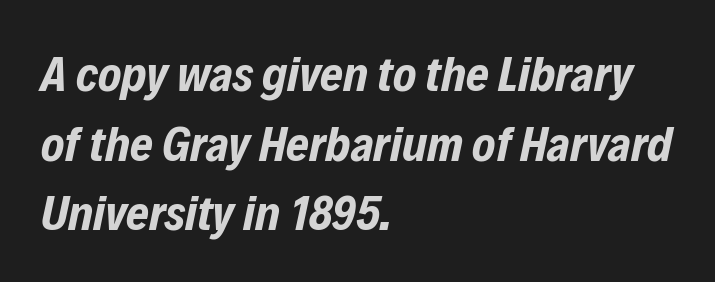
{"italic": "yes", "lean": "right", "slant_degrees": 12, "bold": "yes", "weight": "bold", "width": "condensed", "stroke_contrast": "low", "x_height": "medium", "monospaced": "no", "underline": "no", "align": "left", "line_spacing": "normal", "line_spacing_ratio": 1.42, "letter_spacing": "normal", "letter_spacing_em": 0.0, "glyph_px": 49}
